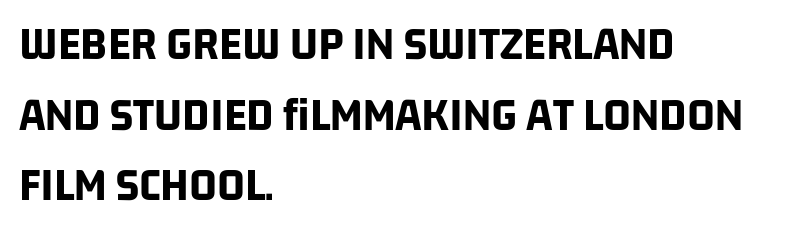
Q: Is the text bold? A: Yes.
Q: Is the typeface a serif or a sans-serif typeface? A: Sans-serif.
Q: Is the text underlined? A: No.
Q: How is the paragraph aligned? A: Left-aligned.
Q: Is the spacing between letters normal or unusually wide? A: Normal.
Q: Is the spacing between lines tight, normal or loose? A: Normal.
Q: Width (condensed, normal, or wide)? A: Condensed.
Q: Stroke contrast? A: Low.
Q: x-height? A: Large.
Q: Monospaced? A: No.
